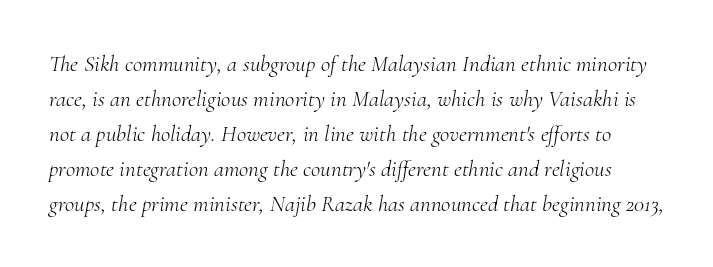
{"italic": "yes", "lean": "right", "slant_degrees": 10, "bold": "no", "underline": "no", "line_spacing": "normal", "line_spacing_ratio": 1.52, "letter_spacing": "normal", "letter_spacing_em": 0.0, "glyph_px": 23}
